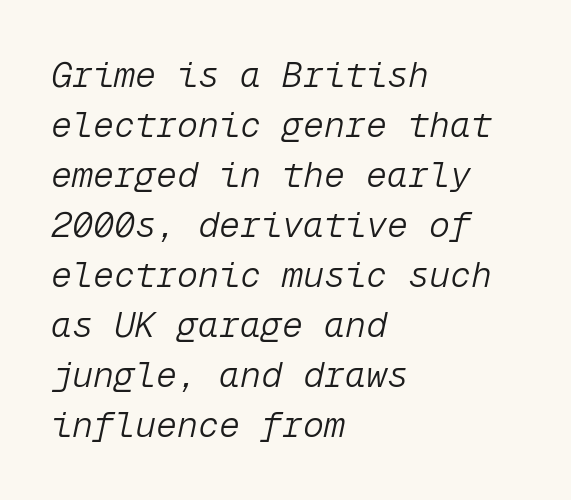
The image shows 35 px light type, italic (leaning right), monospaced; set left-aligned, normal line spacing (1.43x), normal letter spacing, not underlined; low stroke contrast and a medium x-height.
